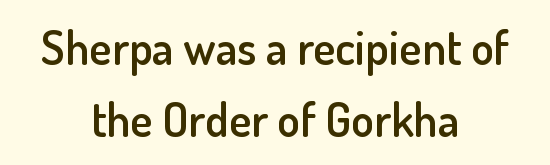
{"serif": "no", "italic": "no", "bold": "semi", "weight": "semibold", "width": "normal", "stroke_contrast": "low", "x_height": "small", "monospaced": "no", "underline": "no", "align": "center", "line_spacing": "normal", "line_spacing_ratio": 1.53, "letter_spacing": "normal", "letter_spacing_em": 0.0, "glyph_px": 47}
